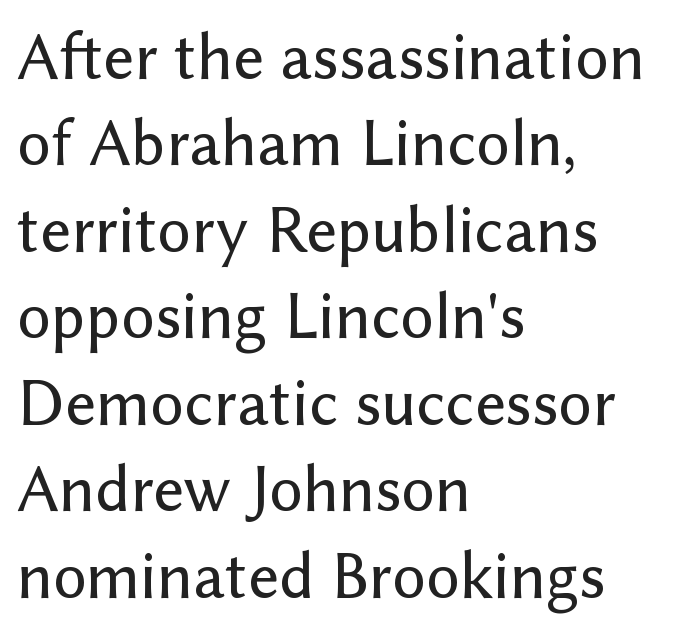
Compared with typical body copy, the letter spacing here is the same. If you measured baseline to baseline, you'd find a middling distance. The letters advance in unequal steps, a hallmark of proportional type. Do the letters lean? They stand straight.
